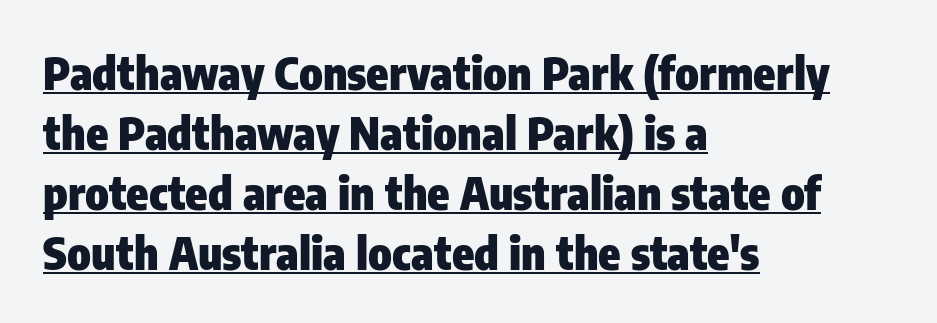
The image shows 45 px heavy, condensed sans-serif type, upright; set left-aligned, normal line spacing (1.33x), normal letter spacing, underlined; low stroke contrast and a medium x-height.
